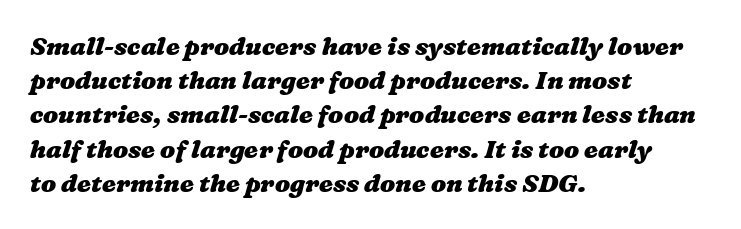
The image shows 25 px bold type; set left-aligned, normal line spacing (1.37x), normal letter spacing, not underlined.
